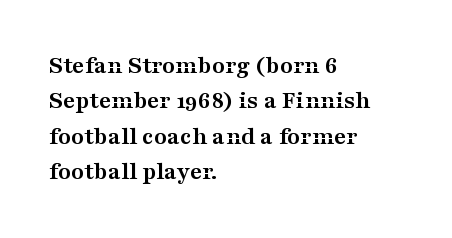
{"italic": "no", "bold": "yes", "underline": "no", "align": "left", "line_spacing": "normal", "line_spacing_ratio": 1.36, "letter_spacing": "normal", "letter_spacing_em": 0.0, "glyph_px": 26}
